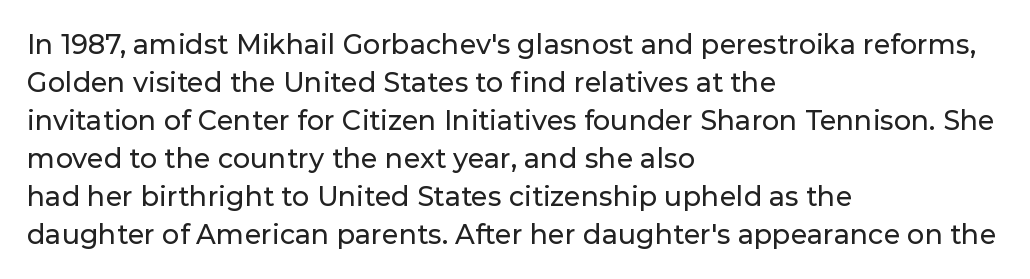
The image shows 27 px text type, upright; set left-aligned, normal line spacing (1.41x), normal letter spacing, not underlined.
